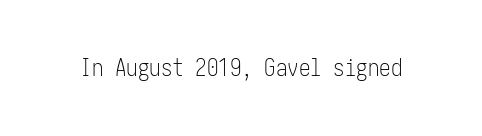
{"italic": "no", "bold": "no", "underline": "no", "letter_spacing": "normal", "letter_spacing_em": 0.0, "glyph_px": 23}
